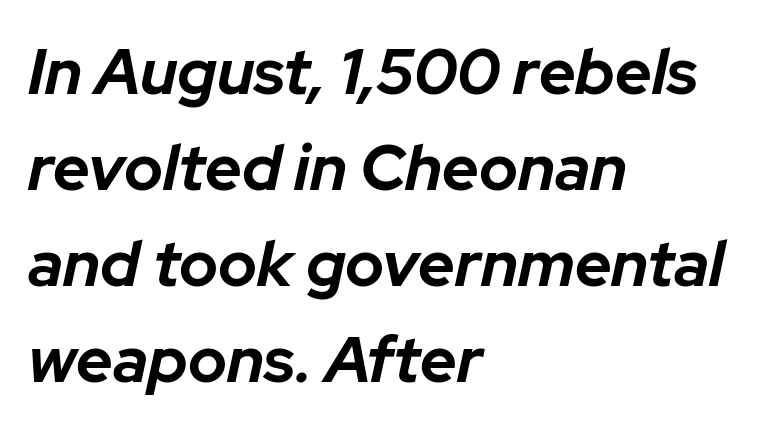
The image shows 64 px bold type, italic (leaning right); set left-aligned, normal line spacing (1.5x), normal letter spacing, not underlined; low stroke contrast and a medium x-height.
